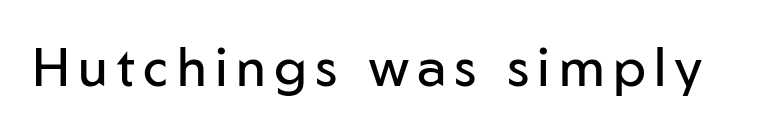
The image shows 53 px regular-weight sans-serif type, upright; set not underlined; low stroke contrast and a medium x-height.
